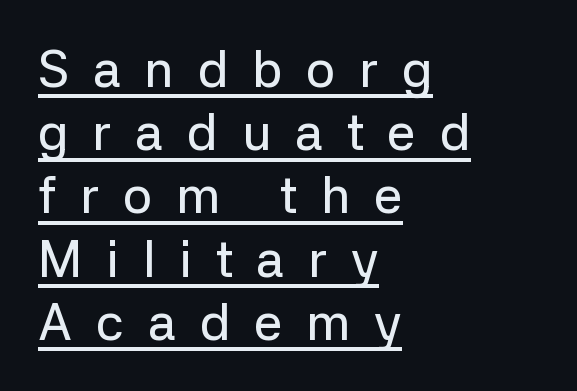
The image shows 51 px sans-serif type, upright; set left-aligned, line spacing 1.24x, unusually wide letter spacing (+0.47 em), underlined; low stroke contrast and a medium x-height.
